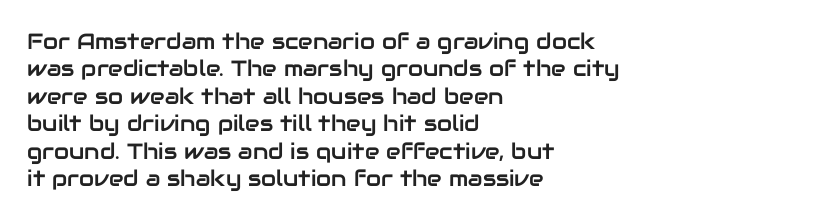
The image shows 22 px text type, upright; set left-aligned, normal line spacing (1.25x), normal letter spacing, not underlined.
